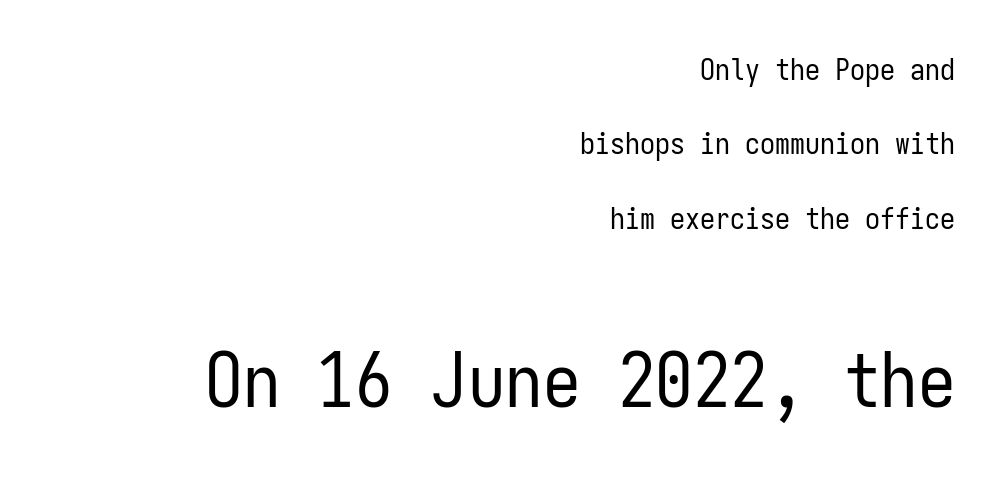
{"serif": "no", "italic": "no", "bold": "no", "weight": "regular", "width": "condensed", "stroke_contrast": "low", "x_height": "medium", "monospaced": "yes", "underline": "no", "align": "right", "line_spacing": "loose", "line_spacing_ratio": 2.48, "letter_spacing": "normal", "letter_spacing_em": 0.0, "larger_block": "second", "size_ratio": 2.5, "glyph_px": 75}
